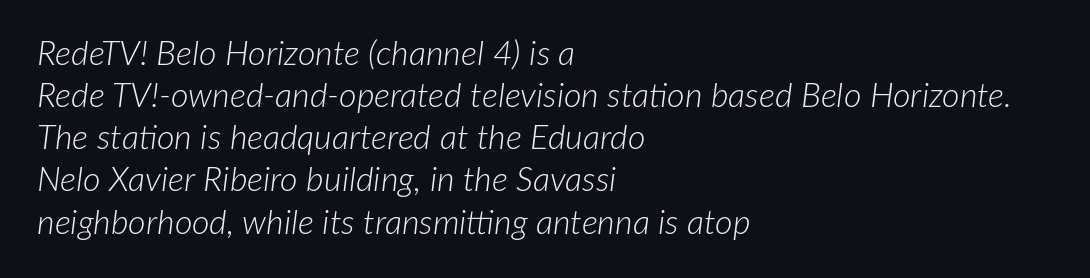
{"italic": "yes", "lean": "right", "slant_degrees": 7, "bold": "no", "weight": "light", "width": "normal", "stroke_contrast": "low", "x_height": "medium", "monospaced": "no", "underline": "no", "align": "left", "line_spacing_ratio": 1.24, "letter_spacing": "normal", "letter_spacing_em": 0.0, "glyph_px": 34}
